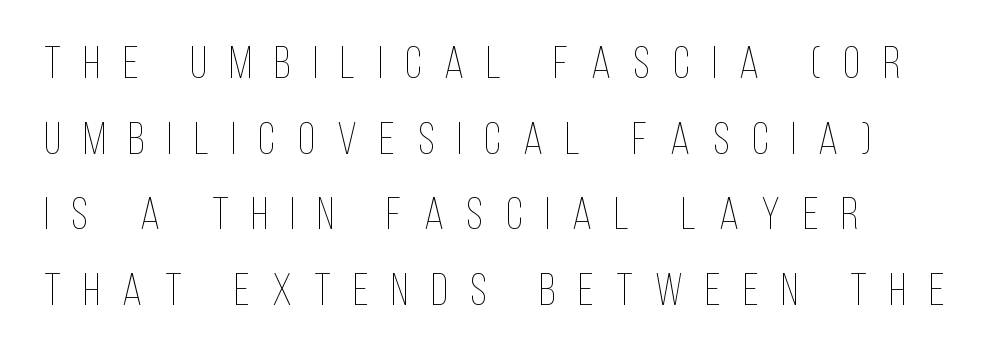
The image shows 45 px thin, condensed type, upright; set left-aligned, normal line spacing (1.68x), unusually wide letter spacing (+0.5 em), not underlined; low stroke contrast and a large x-height.
